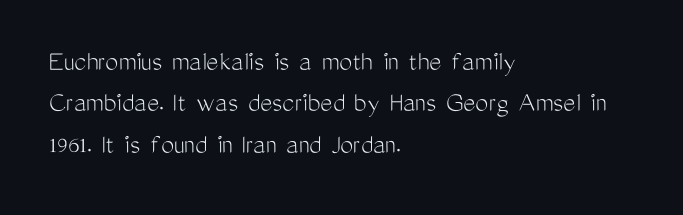
Q: Is the text bold? A: No.
Q: Is the text italic (slanted)? A: No, it is upright.
Q: Is the typeface a serif or a sans-serif typeface? A: Sans-serif.
Q: Is the text underlined? A: No.
Q: How is the paragraph aligned? A: Left-aligned.
Q: Is the spacing between letters normal or unusually wide? A: Normal.
Q: Is the spacing between lines tight, normal or loose? A: Normal.
Q: Width (condensed, normal, or wide)? A: Condensed.
Q: Stroke contrast? A: Medium.
Q: x-height? A: Medium.
Q: Monospaced? A: No.
